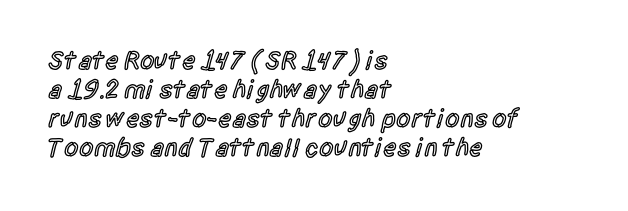
Q: Is the text bold? A: Semi-bold.
Q: Is the text italic (slanted)? A: Yes.
Q: Is the text underlined? A: No.
Q: How is the paragraph aligned? A: Left-aligned.
Q: Is the spacing between letters normal or unusually wide? A: Normal.
Q: Is the spacing between lines tight, normal or loose? A: Tight.
